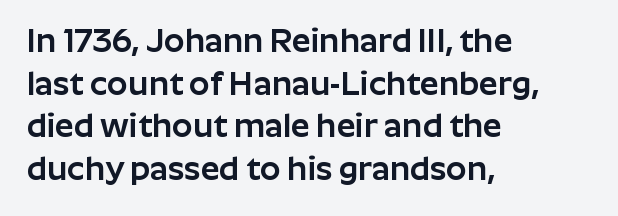
{"serif": "no", "italic": "no", "width": "normal", "stroke_contrast": "low", "x_height": "medium", "monospaced": "no", "underline": "no", "align": "left", "line_spacing": "normal", "line_spacing_ratio": 1.29, "letter_spacing": "normal", "letter_spacing_em": 0.0, "glyph_px": 33}
